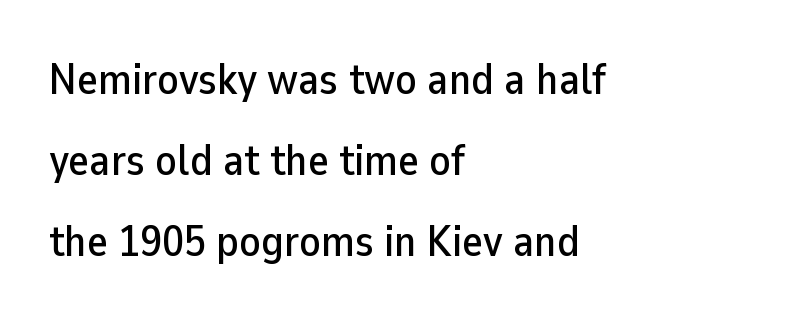
The image shows 44 px sans-serif type, upright; set left-aligned, line spacing 1.84x, normal letter spacing, not underlined; low stroke contrast and a medium x-height.
